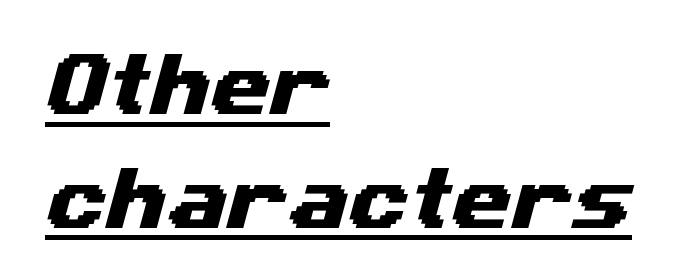
The image shows 69 px wide sans-serif type; set left-aligned, normal line spacing (1.65x), normal letter spacing, underlined; medium stroke contrast and a medium x-height.
